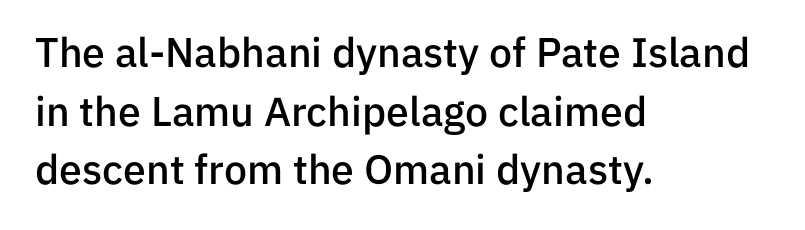
The image shows 41 px semibold sans-serif type, upright; set left-aligned, normal line spacing (1.43x), normal letter spacing, not underlined; low stroke contrast and a medium x-height.
